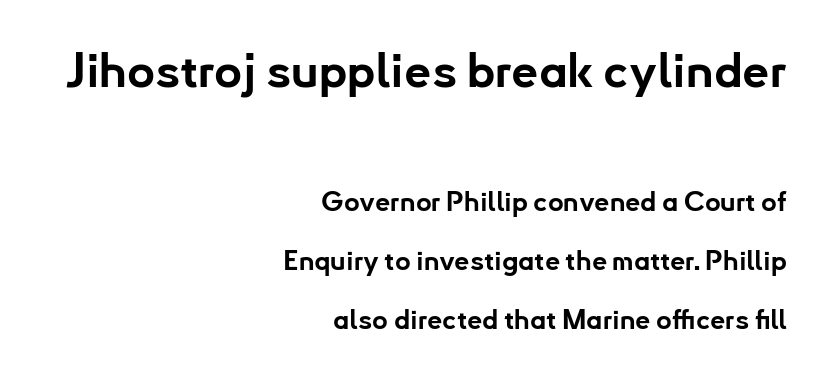
Q: Is the text bold? A: Yes.
Q: Is the text italic (slanted)? A: No, it is upright.
Q: Is the typeface a serif or a sans-serif typeface? A: Sans-serif.
Q: Is the text underlined? A: No.
Q: How is the paragraph aligned? A: Right-aligned.
Q: Is the spacing between letters normal or unusually wide? A: Normal.
Q: Is the spacing between lines tight, normal or loose? A: Loose.
Q: Which block of text is set in a larger size, the first (top) or the second (bottom)? A: The first (top) one.
Q: Width (condensed, normal, or wide)? A: Normal.
Q: Stroke contrast? A: Low.
Q: x-height? A: Small.
Q: Monospaced? A: No.
